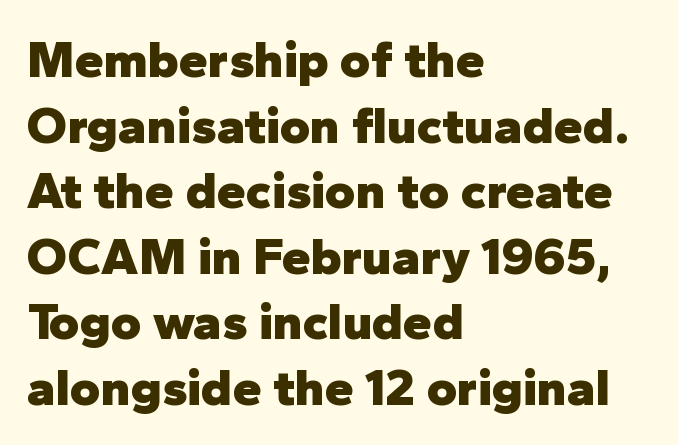
Lines of text with bare space underneath. The face used here is proportionally spaced, like ordinary book or web type. Horizontal alignment here is leftward, the default for most running prose. Compared with typical paragraphs, the rows here are spaced about the same.
